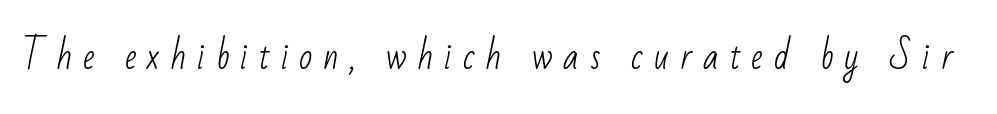
Q: Is the text bold? A: No.
Q: Is the typeface a serif or a sans-serif typeface? A: Sans-serif.
Q: Is the text underlined? A: No.
Q: Is the spacing between letters normal or unusually wide? A: Unusually wide.
Q: Width (condensed, normal, or wide)? A: Condensed.
Q: Stroke contrast? A: Low.
Q: x-height? A: Small.
Q: Monospaced? A: No.
